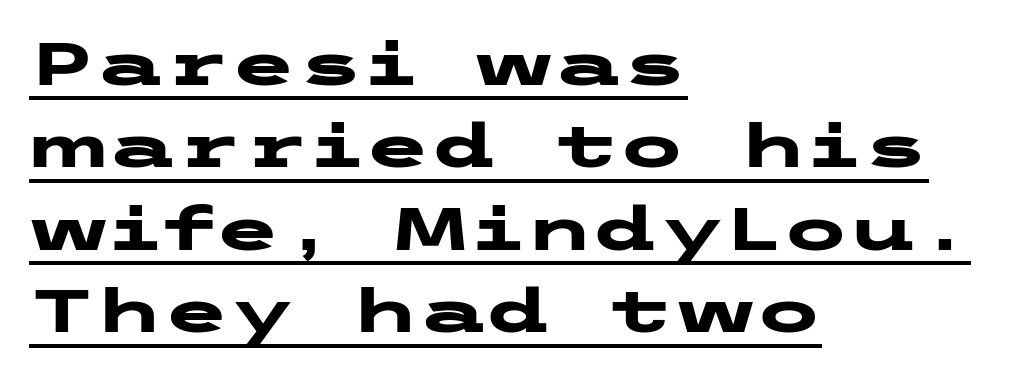
Underlining? Definitely there. This sample keeps an unexceptional amount of space between lines. In terms of weight, the rendering is a true, heavy bold. The characters display no serif detailing; their extremities are plain. Every row of glyphs begins at an identical x-position on the left.
